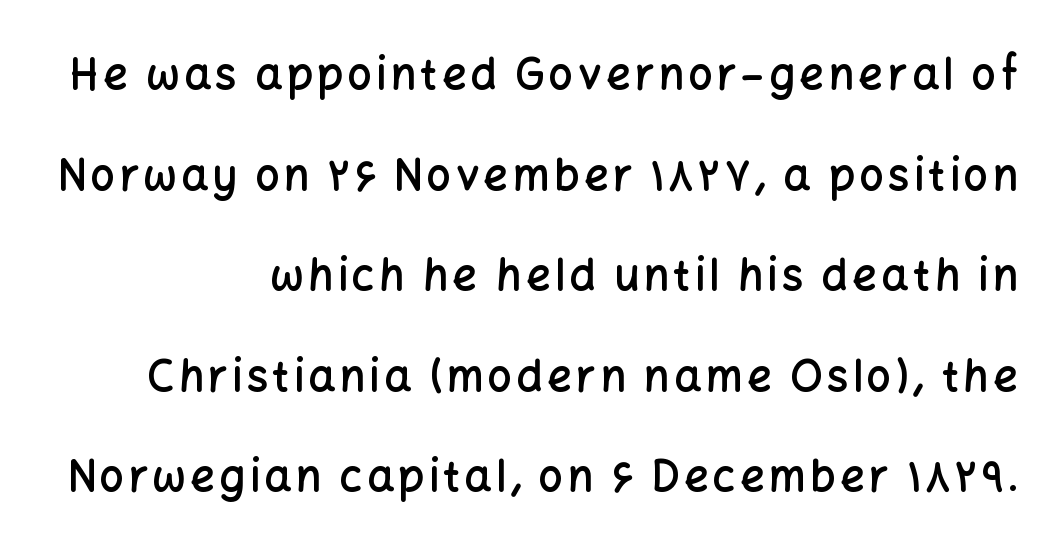
Q: Is the text bold? A: Semi-bold.
Q: Is the text italic (slanted)? A: No, it is upright.
Q: Is the typeface a serif or a sans-serif typeface? A: Sans-serif.
Q: Is the text underlined? A: No.
Q: How is the paragraph aligned? A: Right-aligned.
Q: Is the spacing between lines tight, normal or loose? A: Loose.
Q: Width (condensed, normal, or wide)? A: Normal.
Q: Stroke contrast? A: Low.
Q: x-height? A: Medium.
Q: Monospaced? A: No.
